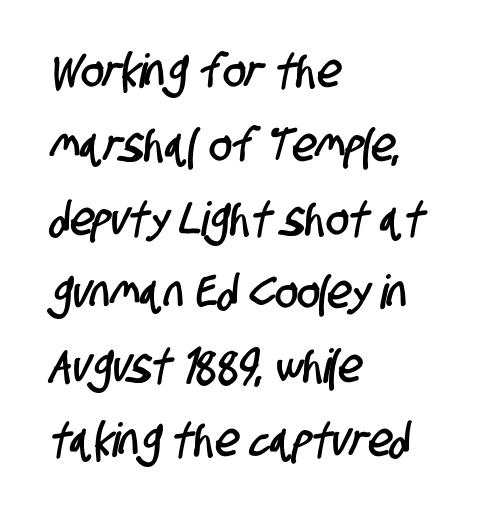
{"serif": "no", "width": "condensed", "stroke_contrast": "low", "x_height": "large", "monospaced": "no", "underline": "no", "align": "left", "line_spacing": "normal", "line_spacing_ratio": 1.57, "letter_spacing": "normal", "letter_spacing_em": 0.0, "glyph_px": 47}
